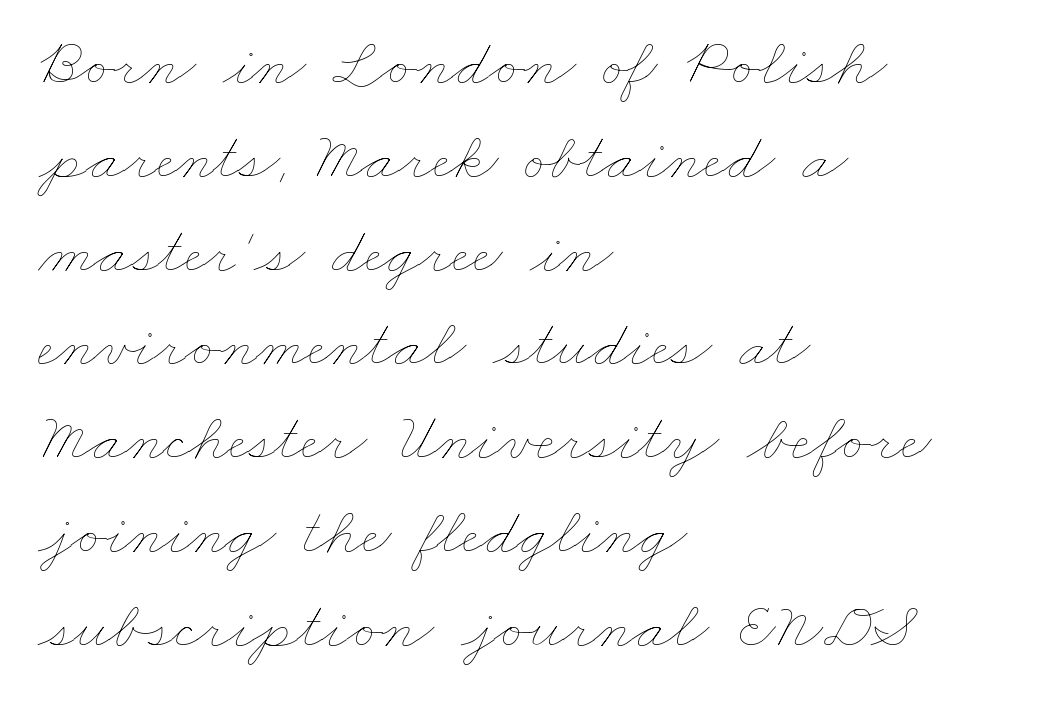
These lines are rendered in a variable-pitch font. The words here are not underlined. The vertical gap from one line to the next is medium. Default kerning and tracking; the words read as compact shapes. The face looks like a standard text weight, possibly lighter.
